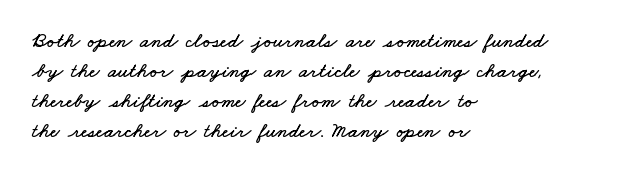
The image shows 21 px text type; set left-aligned, normal line spacing (1.43x), normal letter spacing, not underlined.
